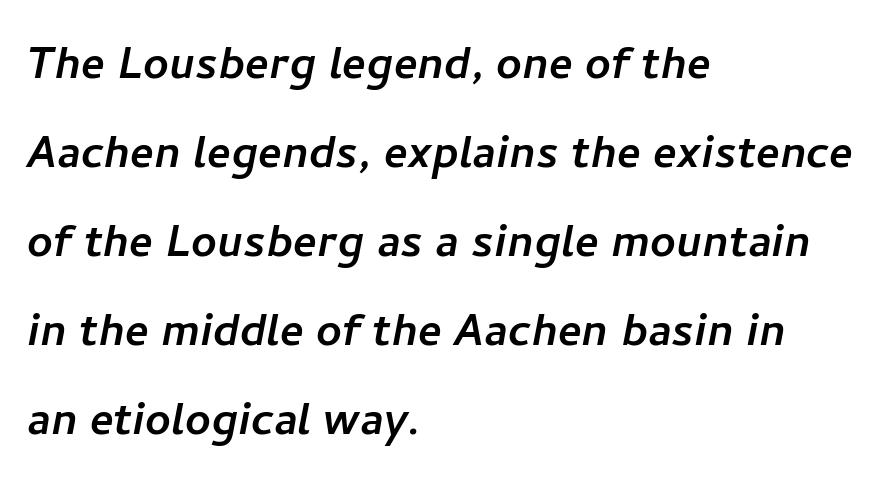
Type style note: lacks serifs. Default kerning and tracking; the words read as compact shapes. In CSS terms this would be text-align: left. Character widths vary here, with narrow letters taking less room than wide ones. Horizontal bands of white between lines are of average thickness.
